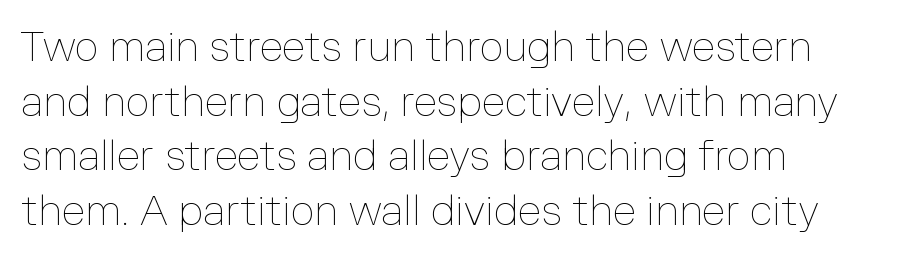
The image shows 42 px thin type, upright; set left-aligned, normal line spacing (1.3x), normal letter spacing, not underlined; low stroke contrast and a medium x-height.
